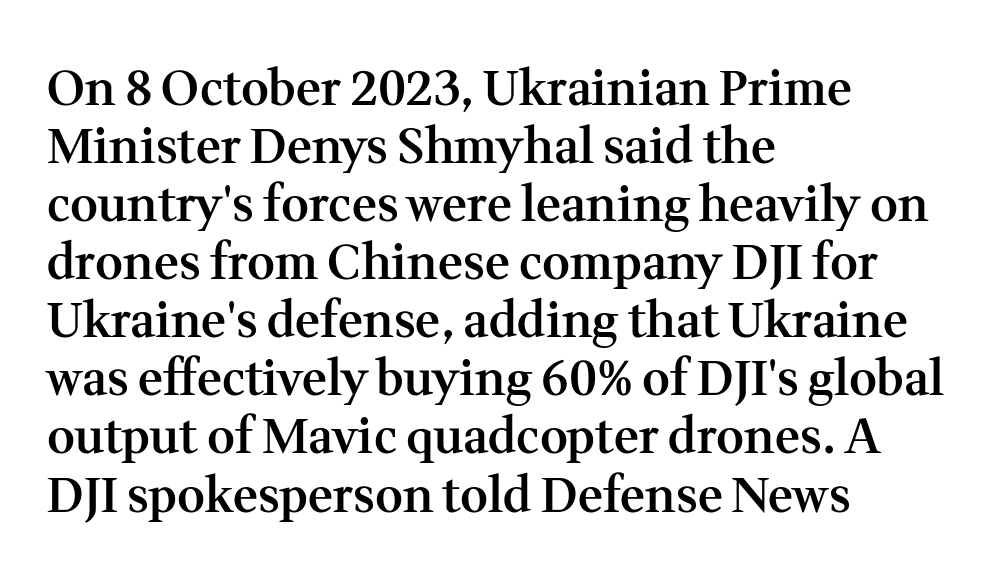
{"serif": "yes", "italic": "no", "bold": "semi", "weight": "semibold", "width": "normal", "stroke_contrast": "medium", "x_height": "medium", "monospaced": "no", "underline": "no", "align": "left", "line_spacing_ratio": 1.21, "letter_spacing": "normal", "letter_spacing_em": 0.0, "glyph_px": 48}
